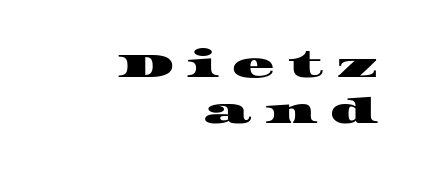
{"serif": "yes", "width": "wide", "stroke_contrast": "high", "x_height": "large", "monospaced": "no", "underline": "no", "align": "right", "line_spacing": "normal", "line_spacing_ratio": 1.32, "letter_spacing": "wide", "letter_spacing_em": 0.38, "glyph_px": 35}
